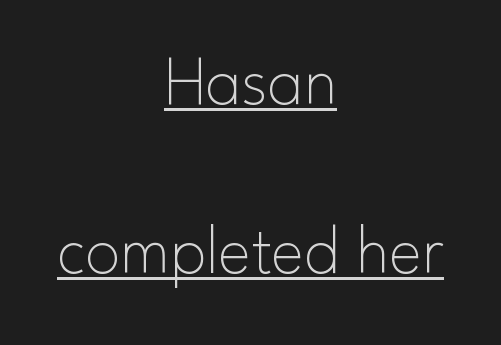
{"serif": "no", "italic": "no", "bold": "no", "weight": "thin", "width": "normal", "stroke_contrast": "low", "x_height": "small", "monospaced": "no", "underline": "yes", "align": "center", "line_spacing": "loose", "line_spacing_ratio": 2.42, "letter_spacing": "normal", "letter_spacing_em": 0.0, "glyph_px": 70}
